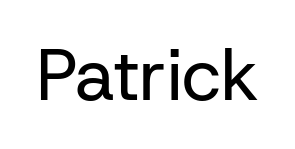
Compared with a typical body face, this is equally light or lighter still. This sample has the flowing, uneven cadence of proportional lettering. No italicization has been applied; the sample stays upright. Letterform terminals end flat and unadorned throughout the passage. The foot of each line stays bare and open.
